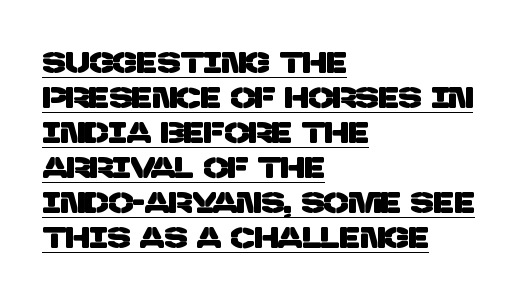
Q: Is the typeface a serif or a sans-serif typeface? A: Sans-serif.
Q: Is the text underlined? A: Yes.
Q: How is the paragraph aligned? A: Left-aligned.
Q: Is the spacing between letters normal or unusually wide? A: Normal.
Q: Width (condensed, normal, or wide)? A: Normal.
Q: Stroke contrast? A: Low.
Q: x-height? A: Large.
Q: Monospaced? A: No.
